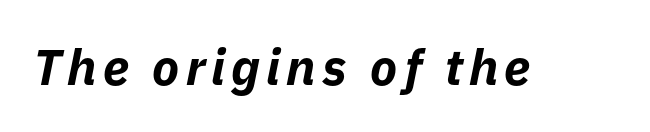
A typesetter would call this proportional, since set widths differ per character. Typesetter's note: full bold, strokes at maximum text heaviness. Does the lettering tilt? It does — this is italic. Unmarked baselines from the first word to the last.
